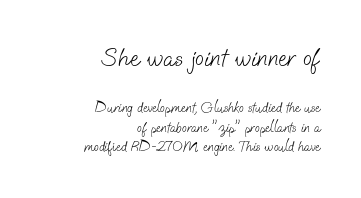
The image shows 26 px text type; set right-aligned, normal line spacing (1.42x), normal letter spacing, not underlined; the first (top) block is 1.86x larger.
